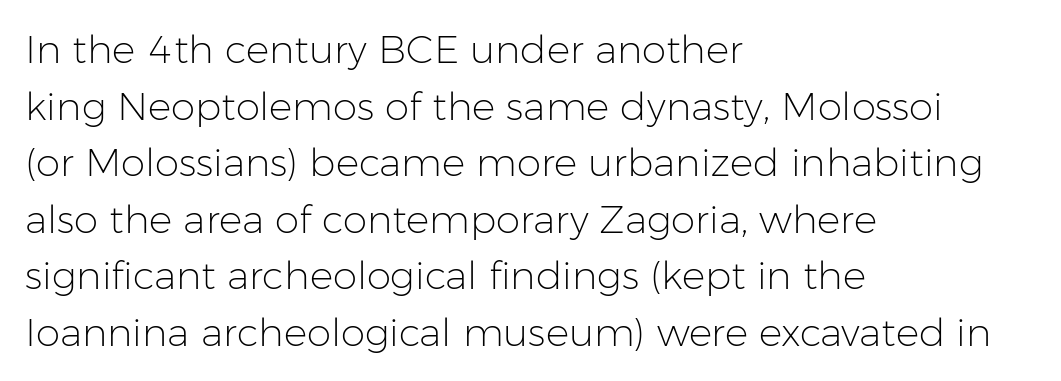
The image shows 39 px light sans-serif type, upright; set left-aligned, normal line spacing (1.45x), normal letter spacing, not underlined; low stroke contrast and a medium x-height.
